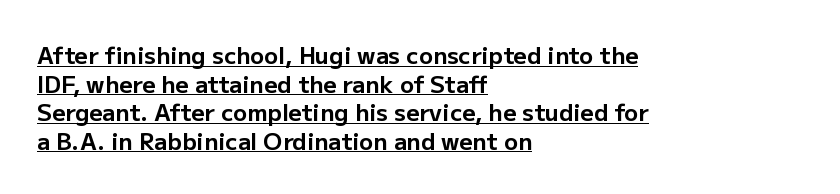
The image shows 23 px bold type, upright; set left-aligned, line spacing 1.24x, normal letter spacing, underlined.
